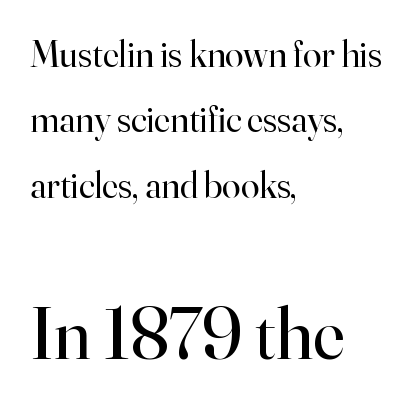
Q: Is the text bold? A: No.
Q: Is the text italic (slanted)? A: No, it is upright.
Q: Is the typeface a serif or a sans-serif typeface? A: Serif.
Q: Is the text underlined? A: No.
Q: How is the paragraph aligned? A: Left-aligned.
Q: Is the spacing between letters normal or unusually wide? A: Normal.
Q: Which block of text is set in a larger size, the first (top) or the second (bottom)? A: The second (bottom) one.
Q: Width (condensed, normal, or wide)? A: Normal.
Q: Stroke contrast? A: High.
Q: x-height? A: Small.
Q: Monospaced? A: No.
